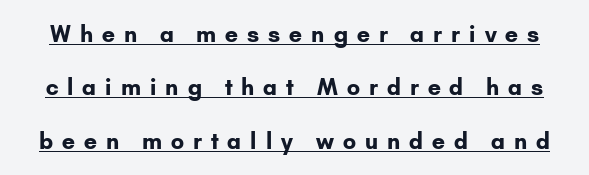
Q: Is the text bold? A: Yes.
Q: Is the text italic (slanted)? A: No, it is upright.
Q: Is the text underlined? A: Yes.
Q: Is the spacing between letters normal or unusually wide? A: Unusually wide.
Q: Is the spacing between lines tight, normal or loose? A: Loose.
